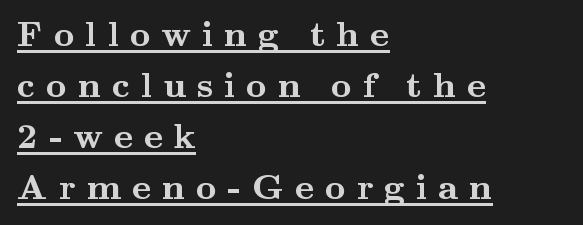
{"serif": "yes", "italic": "no", "bold": "yes", "weight": "semibold", "width": "wide", "stroke_contrast": "medium", "x_height": "small", "monospaced": "no", "underline": "yes", "align": "left", "line_spacing": "normal", "line_spacing_ratio": 1.42, "letter_spacing": "wide", "letter_spacing_em": 0.3, "glyph_px": 36}
